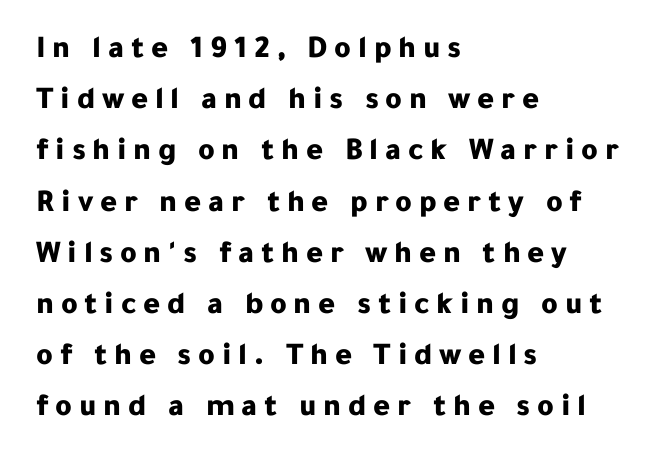
A sans-serif font was chosen for this passage. Typesetter's note: full bold, strokes at maximum text heaviness. Quick note: underline off. One glance says typical: line gaps are just what's usual.
